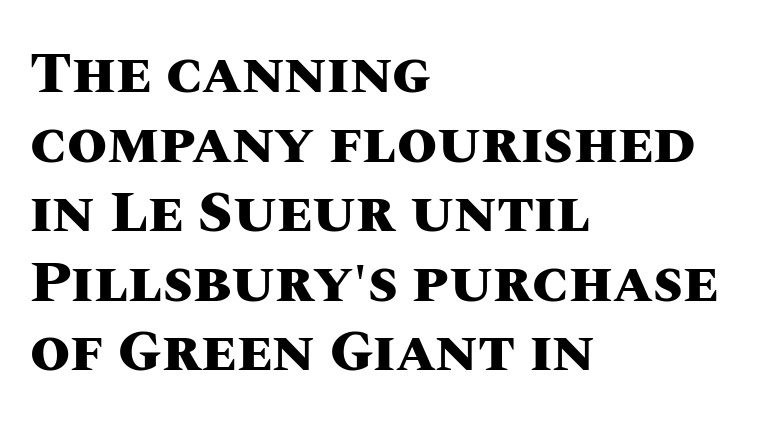
The image shows 58 px heavy type, upright; set left-aligned, line spacing 1.2x, normal letter spacing, not underlined; medium stroke contrast and a large x-height.
